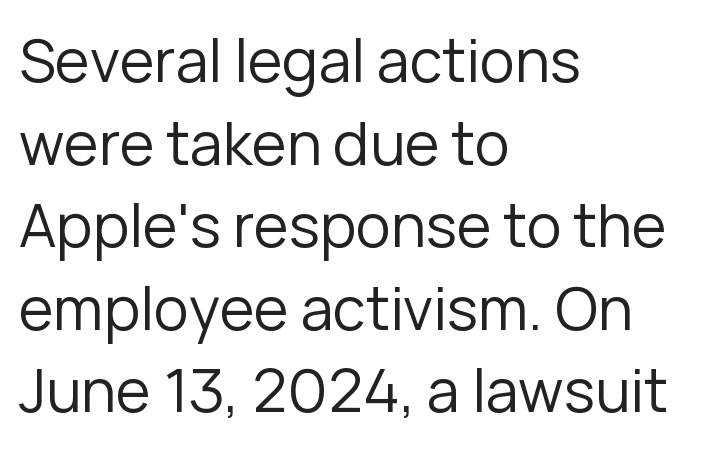
{"serif": "no", "italic": "no", "bold": "no", "weight": "regular", "width": "normal", "stroke_contrast": "low", "x_height": "medium", "monospaced": "no", "underline": "no", "align": "left", "line_spacing": "normal", "line_spacing_ratio": 1.4, "letter_spacing": "normal", "letter_spacing_em": 0.0, "glyph_px": 59}
